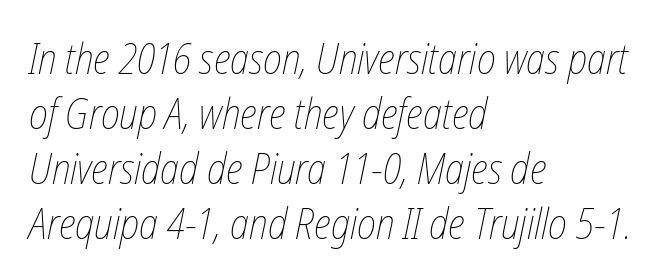
The designer left line spacing at the default. The rendering keeps characters at their native spacing. This sample is left-justified, so line endings fall wherever the words run out. Is this a fixed-width face? No — the glyphs have proportional, varying widths. Stem width sits at or under what a default text font uses.
